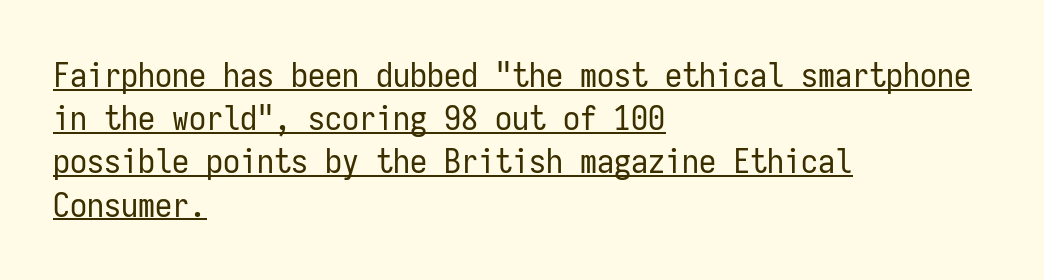
The image shows 34 px regular-weight, condensed sans-serif type, upright, monospaced; set left-aligned, normal line spacing (1.27x), normal letter spacing, underlined; low stroke contrast and a medium x-height.
